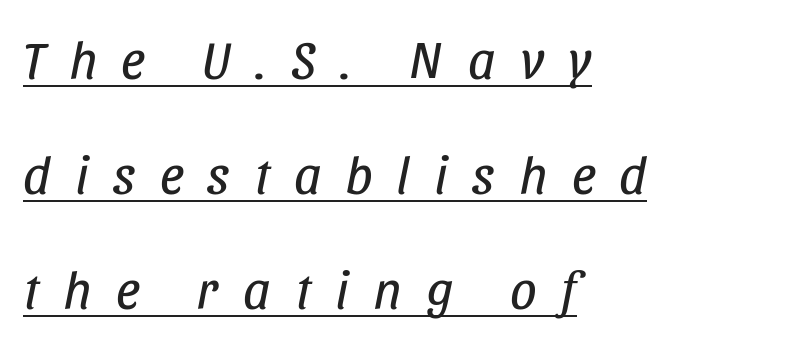
Q: Is the text bold? A: No.
Q: Is the text italic (slanted)? A: Yes, it leans right by about 11 degrees.
Q: Is the text underlined? A: Yes.
Q: How is the paragraph aligned? A: Left-aligned.
Q: Is the spacing between letters normal or unusually wide? A: Unusually wide.
Q: Is the spacing between lines tight, normal or loose? A: Loose.
Q: Width (condensed, normal, or wide)? A: Condensed.
Q: Stroke contrast? A: Low.
Q: x-height? A: Large.
Q: Monospaced? A: No.
